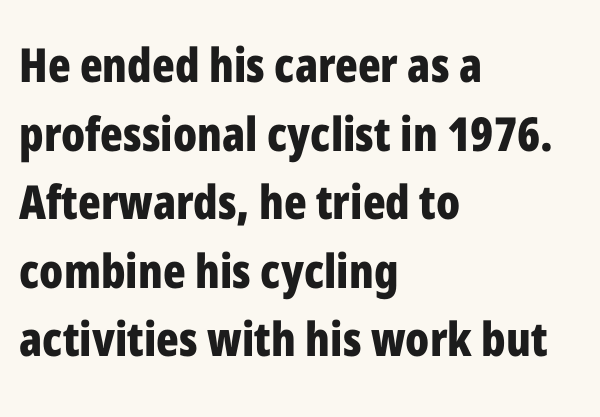
{"serif": "no", "italic": "no", "bold": "yes", "weight": "bold", "width": "condensed", "stroke_contrast": "low", "x_height": "medium", "monospaced": "no", "underline": "no", "align": "left", "line_spacing": "normal", "line_spacing_ratio": 1.46, "letter_spacing": "normal", "letter_spacing_em": 0.0, "glyph_px": 47}
